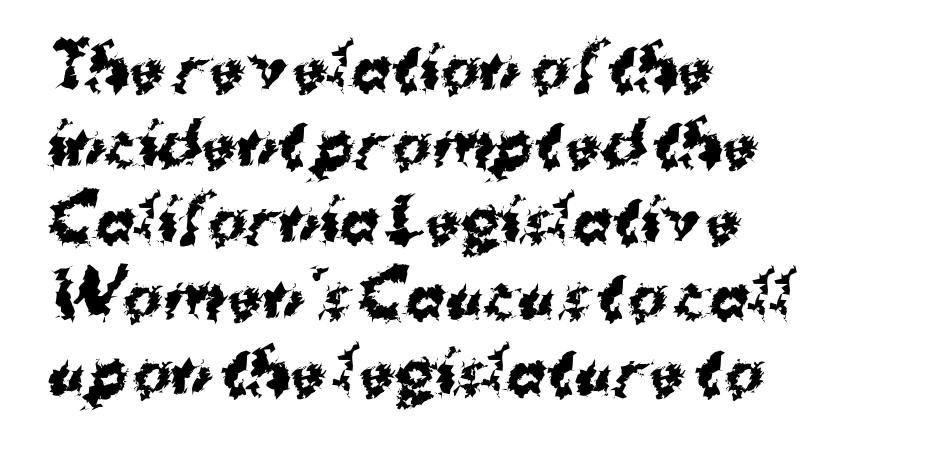
{"serif": "no", "bold": "yes", "weight": "bold", "width": "normal", "stroke_contrast": "medium", "x_height": "medium", "monospaced": "no", "underline": "no", "align": "left", "line_spacing": "normal", "line_spacing_ratio": 1.29, "letter_spacing": "normal", "letter_spacing_em": 0.0, "glyph_px": 59}
